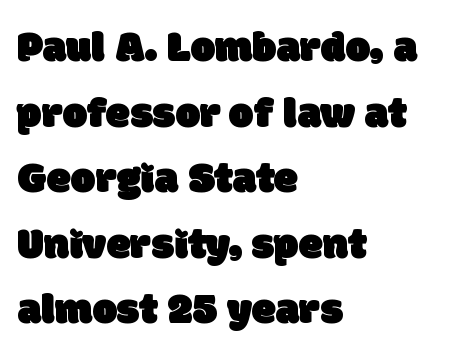
The image shows 44 px sans-serif type; set left-aligned, normal line spacing (1.49x), normal letter spacing, not underlined; low stroke contrast and a large x-height.
